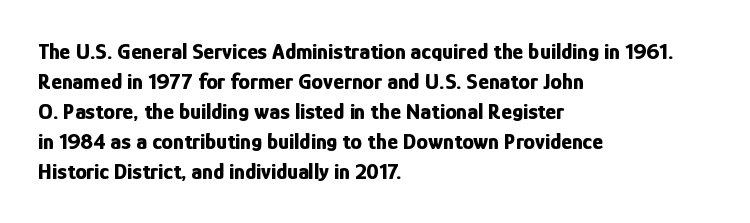
{"italic": "no", "bold": "yes", "underline": "no", "align": "left", "line_spacing": "normal", "line_spacing_ratio": 1.3, "letter_spacing": "normal", "letter_spacing_em": 0.0, "glyph_px": 23}
